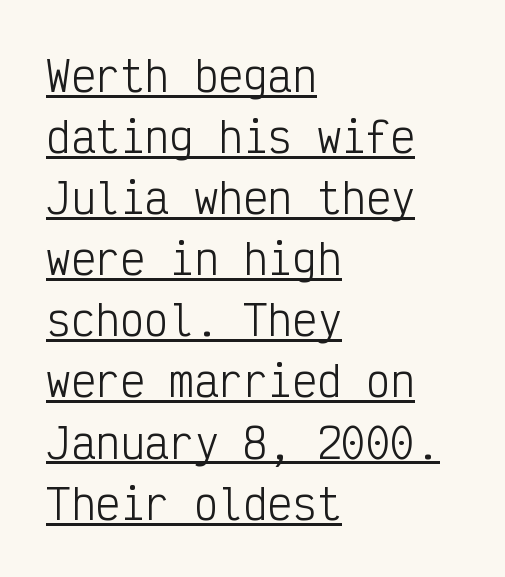
{"serif": "no", "italic": "no", "bold": "no", "weight": "light", "width": "condensed", "stroke_contrast": "low", "x_height": "medium", "monospaced": "yes", "underline": "yes", "align": "left", "line_spacing": "normal", "line_spacing_ratio": 1.49, "letter_spacing": "normal", "letter_spacing_em": 0.0, "glyph_px": 41}
